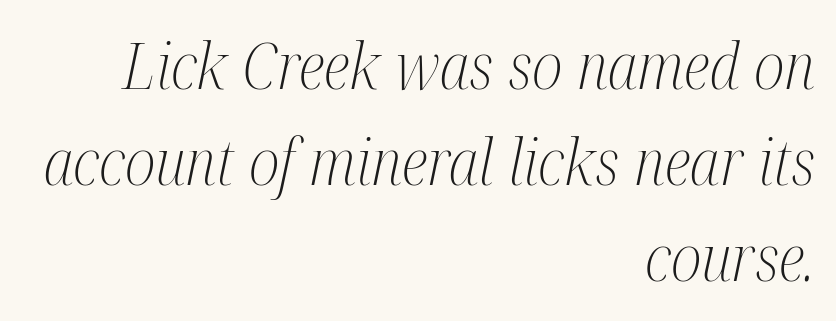
The image shows 63 px light, condensed serif type, italic (leaning right); set right-aligned, normal line spacing (1.52x), normal letter spacing, not underlined; medium stroke contrast and a medium x-height.
